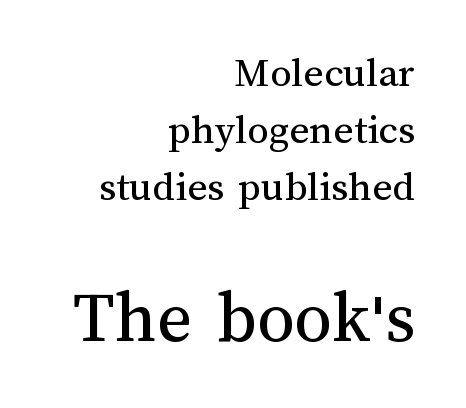
Q: Is the text bold? A: No.
Q: Is the text italic (slanted)? A: No, it is upright.
Q: Is the text underlined? A: No.
Q: How is the paragraph aligned? A: Right-aligned.
Q: Is the spacing between letters normal or unusually wide? A: Normal.
Q: Is the spacing between lines tight, normal or loose? A: Normal.
Q: Which block of text is set in a larger size, the first (top) or the second (bottom)? A: The second (bottom) one.
Q: Width (condensed, normal, or wide)? A: Normal.
Q: Stroke contrast? A: Medium.
Q: x-height? A: Medium.
Q: Monospaced? A: No.
